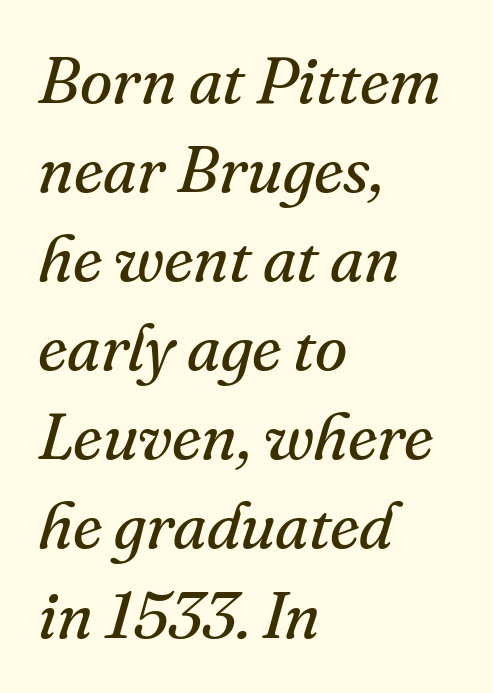
Q: Is the text bold? A: No.
Q: Is the text italic (slanted)? A: Yes, it leans right by about 16 degrees.
Q: Is the typeface a serif or a sans-serif typeface? A: Serif.
Q: Is the text underlined? A: No.
Q: How is the paragraph aligned? A: Left-aligned.
Q: Is the spacing between letters normal or unusually wide? A: Normal.
Q: Is the spacing between lines tight, normal or loose? A: Normal.
Q: Width (condensed, normal, or wide)? A: Normal.
Q: Stroke contrast? A: Medium.
Q: x-height? A: Small.
Q: Monospaced? A: No.
